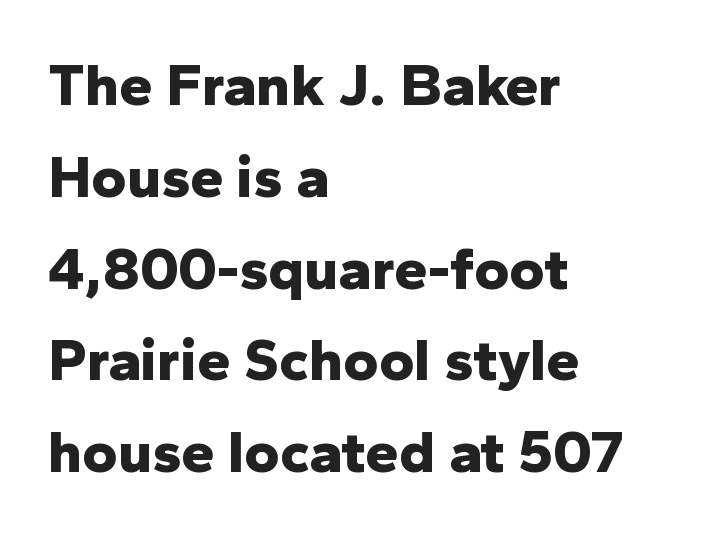
Q: Is the text bold? A: Yes.
Q: Is the text italic (slanted)? A: No, it is upright.
Q: Is the typeface a serif or a sans-serif typeface? A: Sans-serif.
Q: Is the text underlined? A: No.
Q: How is the paragraph aligned? A: Left-aligned.
Q: Is the spacing between letters normal or unusually wide? A: Normal.
Q: Is the spacing between lines tight, normal or loose? A: Normal.
Q: Width (condensed, normal, or wide)? A: Normal.
Q: Stroke contrast? A: Low.
Q: x-height? A: Medium.
Q: Monospaced? A: No.
